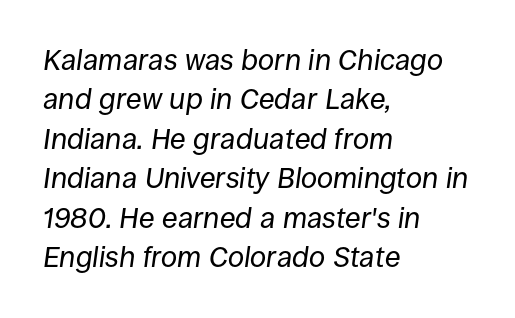
The area under the type is left untouched. This block has exactly the height ordinary leading produces. Yep, that's italic — everything's leaning. Short and long lines alike share a common starting point at left. Spacing verdict: proportional, widths tailored to each character.
